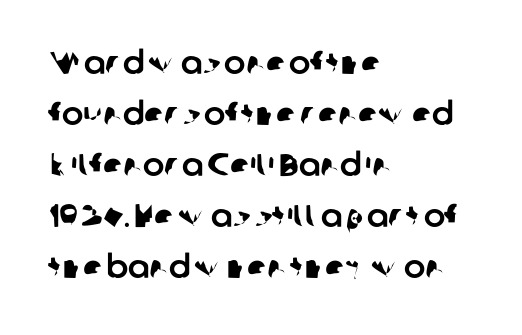
Q: Is the typeface a serif or a sans-serif typeface? A: Sans-serif.
Q: Is the text underlined? A: No.
Q: How is the paragraph aligned? A: Left-aligned.
Q: Is the spacing between letters normal or unusually wide? A: Normal.
Q: Is the spacing between lines tight, normal or loose? A: Normal.
Q: Width (condensed, normal, or wide)? A: Normal.
Q: Stroke contrast? A: Low.
Q: x-height? A: Medium.
Q: Monospaced? A: No.
